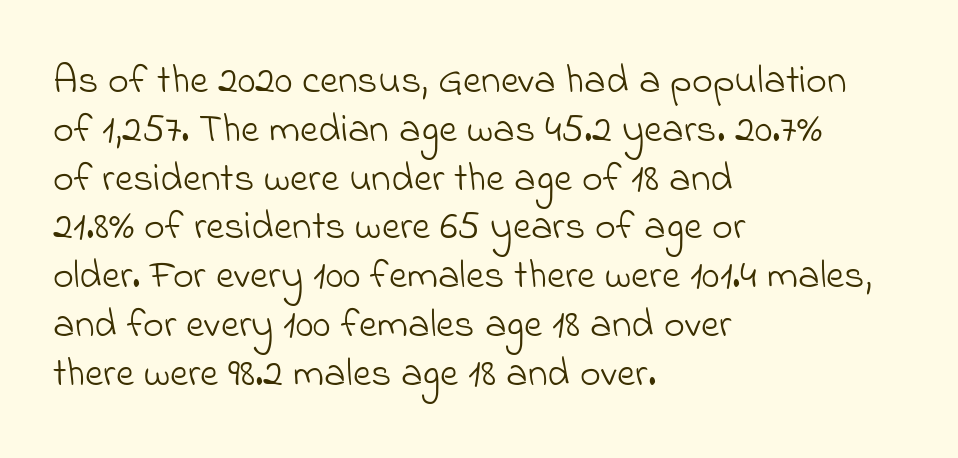
Q: Is the text bold? A: No.
Q: Is the typeface a serif or a sans-serif typeface? A: Sans-serif.
Q: Is the text underlined? A: No.
Q: How is the paragraph aligned? A: Left-aligned.
Q: Is the spacing between letters normal or unusually wide? A: Normal.
Q: Width (condensed, normal, or wide)? A: Normal.
Q: Stroke contrast? A: Low.
Q: x-height? A: Small.
Q: Monospaced? A: No.
